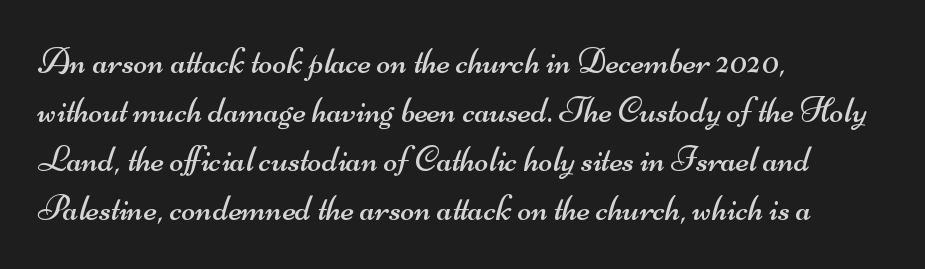
Q: Is the text bold? A: No.
Q: Is the typeface a serif or a sans-serif typeface? A: Sans-serif.
Q: Is the text underlined? A: No.
Q: How is the paragraph aligned? A: Left-aligned.
Q: Is the spacing between letters normal or unusually wide? A: Normal.
Q: Is the spacing between lines tight, normal or loose? A: Normal.
Q: Width (condensed, normal, or wide)? A: Wide.
Q: Stroke contrast? A: Medium.
Q: x-height? A: Small.
Q: Monospaced? A: No.
